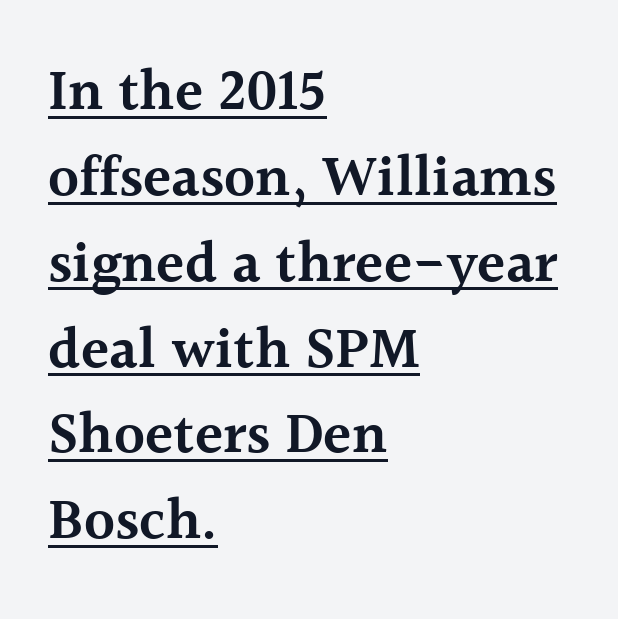
Q: Is the text bold? A: Semi-bold.
Q: Is the text italic (slanted)? A: No, it is upright.
Q: Is the typeface a serif or a sans-serif typeface? A: Serif.
Q: Is the text underlined? A: Yes.
Q: How is the paragraph aligned? A: Left-aligned.
Q: Is the spacing between letters normal or unusually wide? A: Normal.
Q: Is the spacing between lines tight, normal or loose? A: Normal.
Q: Width (condensed, normal, or wide)? A: Normal.
Q: x-height? A: Medium.
Q: Monospaced? A: No.
